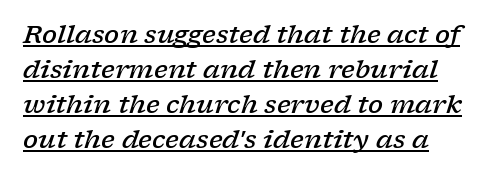
When letters slant like this, we call the style italic. Weight: semibold (demi). Default kerning and tracking; the words read as compact shapes. Summary of vertical rhythm: regular, with standard interline spacing. Check the space under the baseline: a stroke is drawn there.
